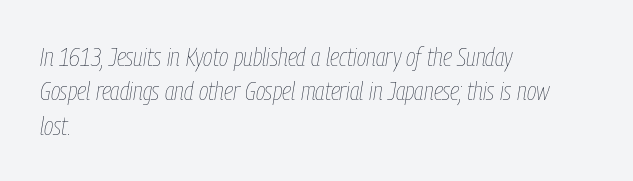
An italicized treatment has been applied to the whole sample. Baseline-to-baseline distance is the conventional proportion of letter height. The baseline area is clear. Horizontal alignment here is leftward, the default for most running prose. On a weight scale, this lands at 450 or below.
